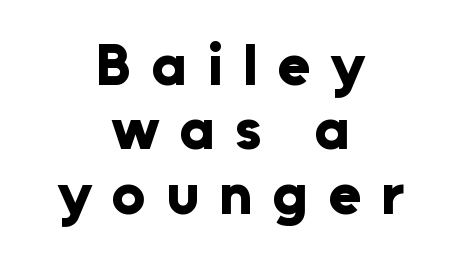
{"serif": "no", "italic": "no", "bold": "yes", "weight": "bold", "width": "normal", "stroke_contrast": "low", "x_height": "medium", "monospaced": "no", "underline": "no", "align": "center", "line_spacing": "tight", "line_spacing_ratio": 1.09, "letter_spacing": "wide", "letter_spacing_em": 0.34, "glyph_px": 59}
